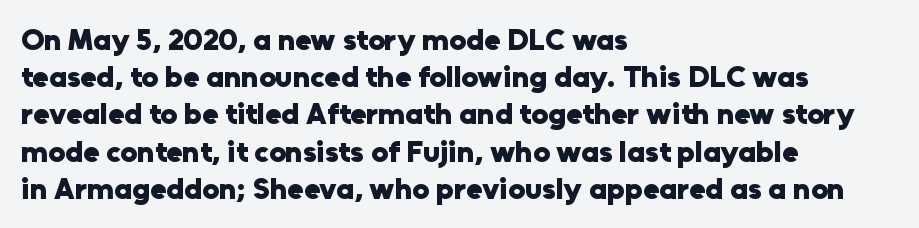
The image shows 30 px heavy sans-serif type, upright; set left-aligned, line spacing 1.24x, normal letter spacing, not underlined; low stroke contrast and a medium x-height.
